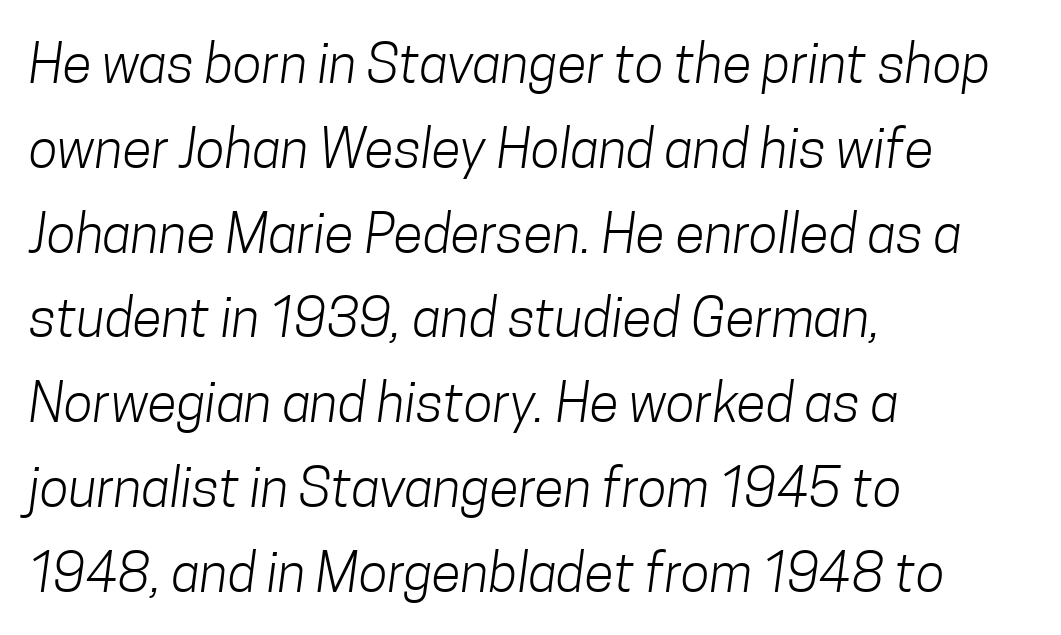
{"serif": "no", "bold": "no", "weight": "light", "width": "condensed", "stroke_contrast": "low", "x_height": "medium", "monospaced": "no", "underline": "no", "align": "left", "line_spacing": "normal", "line_spacing_ratio": 1.57, "letter_spacing": "normal", "letter_spacing_em": 0.0, "glyph_px": 54}
